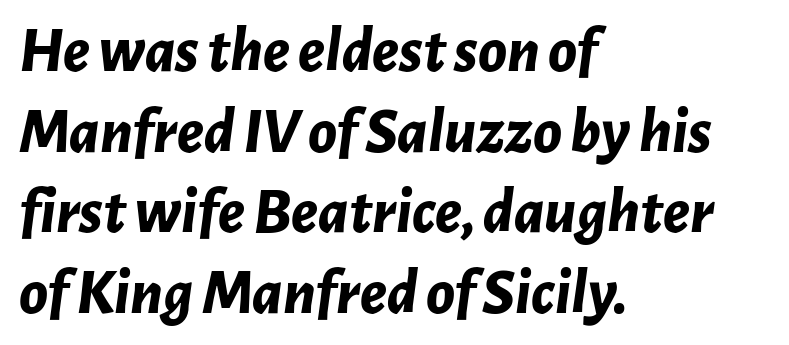
{"italic": "yes", "lean": "right", "slant_degrees": 7, "bold": "yes", "weight": "bold", "width": "normal", "stroke_contrast": "low", "x_height": "medium", "monospaced": "no", "underline": "no", "align": "left", "line_spacing_ratio": 1.24, "letter_spacing": "normal", "letter_spacing_em": 0.0, "glyph_px": 65}
